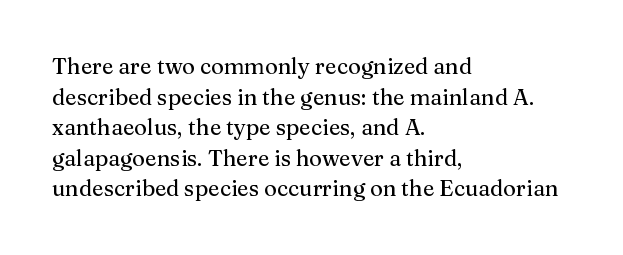
Q: Is the text italic (slanted)? A: No, it is upright.
Q: Is the text underlined? A: No.
Q: How is the paragraph aligned? A: Left-aligned.
Q: Is the spacing between letters normal or unusually wide? A: Normal.
Q: Is the spacing between lines tight, normal or loose? A: Normal.
